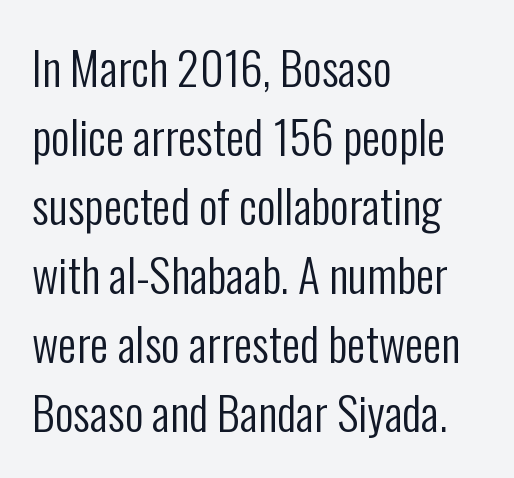
Q: Is the text bold? A: No.
Q: Is the text italic (slanted)? A: No, it is upright.
Q: Is the typeface a serif or a sans-serif typeface? A: Sans-serif.
Q: Is the text underlined? A: No.
Q: How is the paragraph aligned? A: Left-aligned.
Q: Is the spacing between letters normal or unusually wide? A: Normal.
Q: Is the spacing between lines tight, normal or loose? A: Normal.
Q: Width (condensed, normal, or wide)? A: Condensed.
Q: Stroke contrast? A: Low.
Q: x-height? A: Medium.
Q: Monospaced? A: No.
